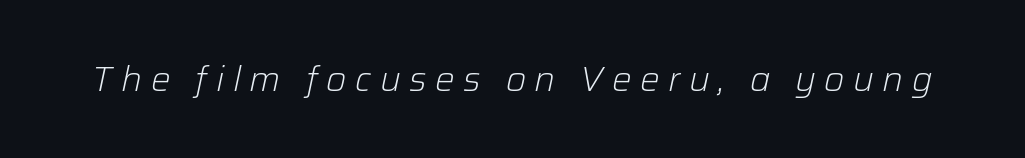
Q: Is the text bold? A: No.
Q: Is the text italic (slanted)? A: Yes, it leans right by about 12 degrees.
Q: Is the text underlined? A: No.
Q: Is the spacing between letters normal or unusually wide? A: Unusually wide.
Q: Width (condensed, normal, or wide)? A: Normal.
Q: Stroke contrast? A: Low.
Q: x-height? A: Medium.
Q: Monospaced? A: No.
